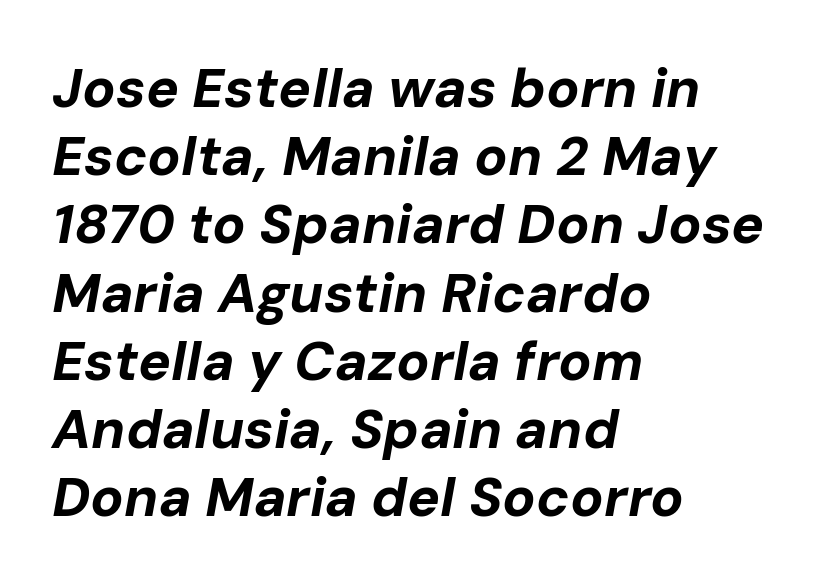
{"italic": "yes", "lean": "right", "slant_degrees": 10, "bold": "yes", "weight": "bold", "width": "normal", "stroke_contrast": "low", "x_height": "medium", "monospaced": "no", "underline": "no", "align": "left", "line_spacing_ratio": 1.24, "letter_spacing": "normal", "letter_spacing_em": 0.0, "glyph_px": 55}
